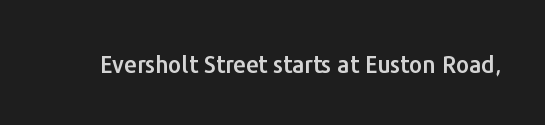
Each word holds together tightly as a unit, with standard inter-letter gaps. Posture: upright roman. The specimen omits any rule beneath the text block's lines.
